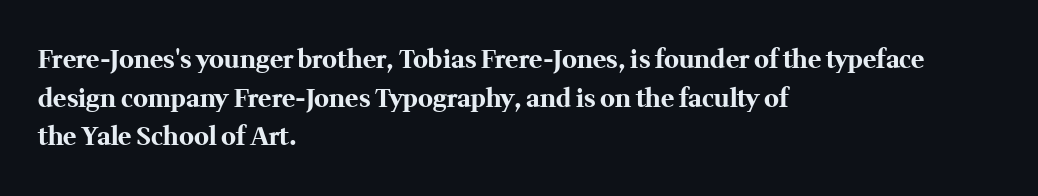
Q: Is the text bold? A: Yes.
Q: Is the text italic (slanted)? A: No, it is upright.
Q: Is the text underlined? A: No.
Q: How is the paragraph aligned? A: Left-aligned.
Q: Is the spacing between letters normal or unusually wide? A: Normal.
Q: Is the spacing between lines tight, normal or loose? A: Normal.
